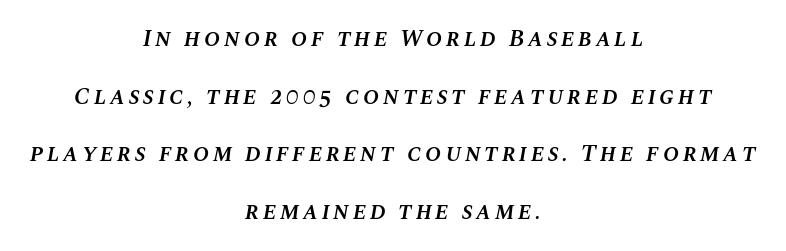
{"italic": "yes", "lean": "right", "slant_degrees": 10, "bold": "semi", "underline": "no", "align": "center", "line_spacing": "loose", "line_spacing_ratio": 2.4, "glyph_px": 24}
